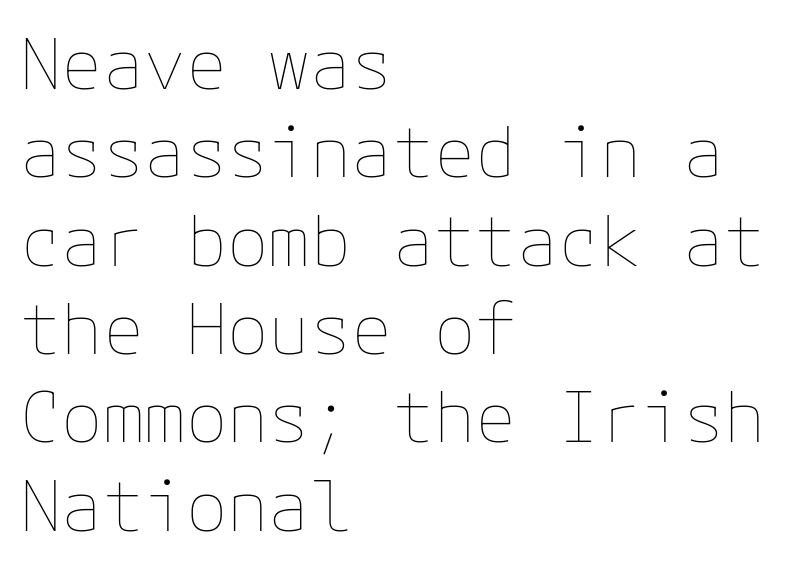
The space directly below the letters is spotless. Tracking value appears to be zero — textbook default spacing. The compositor pushed each line to the left boundary. The face looks like a standard text weight, possibly lighter.
